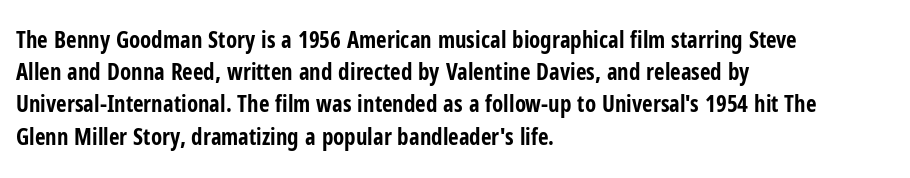
The image shows 23 px bold type, upright; set left-aligned, normal line spacing (1.4x), normal letter spacing, not underlined.
